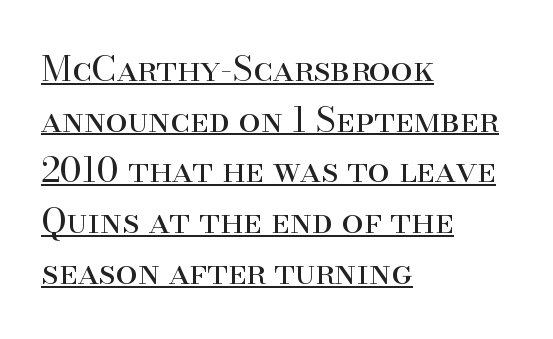
The image shows 35 px regular-weight serif type, upright; set left-aligned, normal line spacing (1.45x), normal letter spacing, underlined; high stroke contrast and a small x-height.
